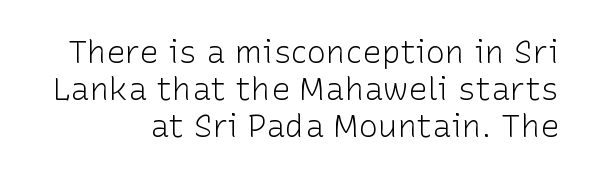
Q: Is the text bold? A: No.
Q: Is the text italic (slanted)? A: No, it is upright.
Q: Is the typeface a serif or a sans-serif typeface? A: Sans-serif.
Q: Is the text underlined? A: No.
Q: How is the paragraph aligned? A: Right-aligned.
Q: Is the spacing between letters normal or unusually wide? A: Normal.
Q: Is the spacing between lines tight, normal or loose? A: Tight.
Q: Width (condensed, normal, or wide)? A: Normal.
Q: Stroke contrast? A: Low.
Q: x-height? A: Medium.
Q: Monospaced? A: No.
